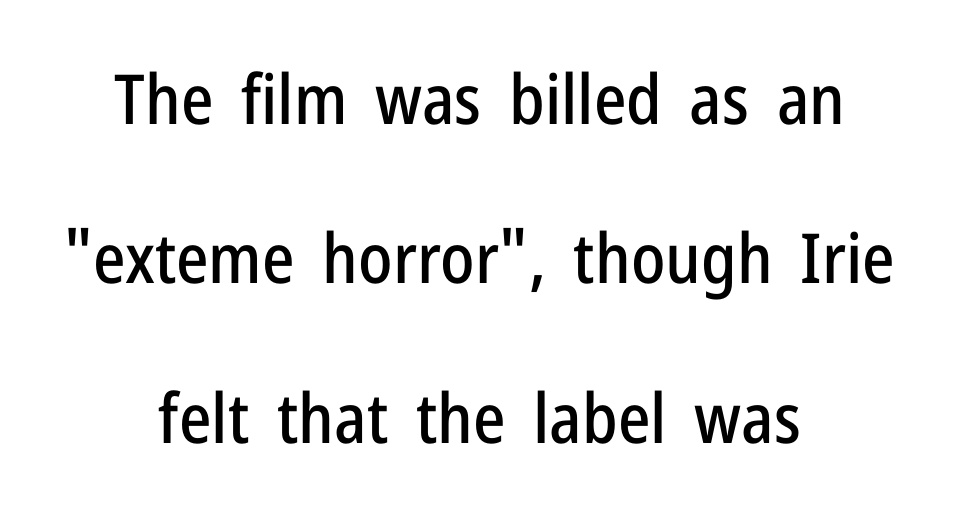
Q: Is the text italic (slanted)? A: No, it is upright.
Q: Is the typeface a serif or a sans-serif typeface? A: Sans-serif.
Q: Is the text underlined? A: No.
Q: How is the paragraph aligned? A: Centered.
Q: Is the spacing between letters normal or unusually wide? A: Normal.
Q: Is the spacing between lines tight, normal or loose? A: Loose.
Q: Width (condensed, normal, or wide)? A: Condensed.
Q: Stroke contrast? A: Low.
Q: x-height? A: Medium.
Q: Monospaced? A: No.
